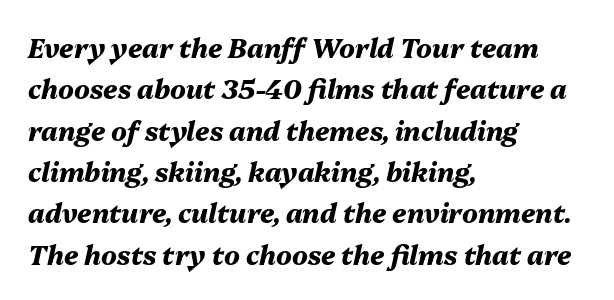
{"italic": "yes", "lean": "right", "slant_degrees": 13, "bold": "yes", "underline": "no", "align": "left", "line_spacing": "normal", "line_spacing_ratio": 1.59, "letter_spacing": "normal", "letter_spacing_em": 0.0, "glyph_px": 26}
